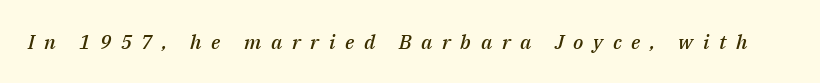
{"italic": "yes", "lean": "right", "slant_degrees": 14, "bold": "semi", "underline": "no", "letter_spacing": "wide", "letter_spacing_em": 0.48, "glyph_px": 20}
